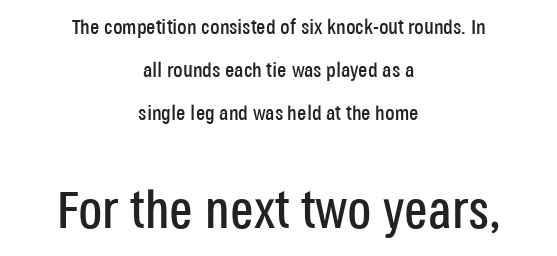
Q: Is the text italic (slanted)? A: No, it is upright.
Q: Is the typeface a serif or a sans-serif typeface? A: Sans-serif.
Q: Is the text underlined? A: No.
Q: How is the paragraph aligned? A: Centered.
Q: Is the spacing between letters normal or unusually wide? A: Normal.
Q: Is the spacing between lines tight, normal or loose? A: Loose.
Q: Which block of text is set in a larger size, the first (top) or the second (bottom)? A: The second (bottom) one.
Q: Width (condensed, normal, or wide)? A: Condensed.
Q: Stroke contrast? A: Low.
Q: x-height? A: Large.
Q: Monospaced? A: No.
